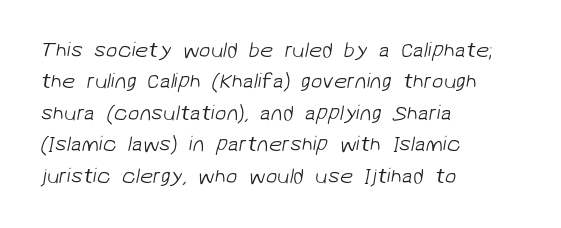
Q: Is the text bold? A: No.
Q: Is the text underlined? A: No.
Q: How is the paragraph aligned? A: Left-aligned.
Q: Is the spacing between letters normal or unusually wide? A: Normal.
Q: Is the spacing between lines tight, normal or loose? A: Normal.
